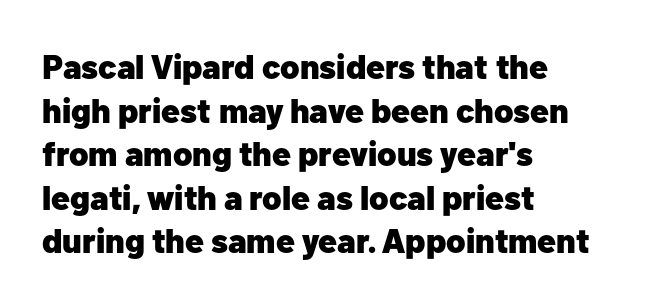
The image shows 34 px heavy sans-serif type, upright; set left-aligned, normal line spacing (1.28x), normal letter spacing, not underlined; low stroke contrast and a medium x-height.
